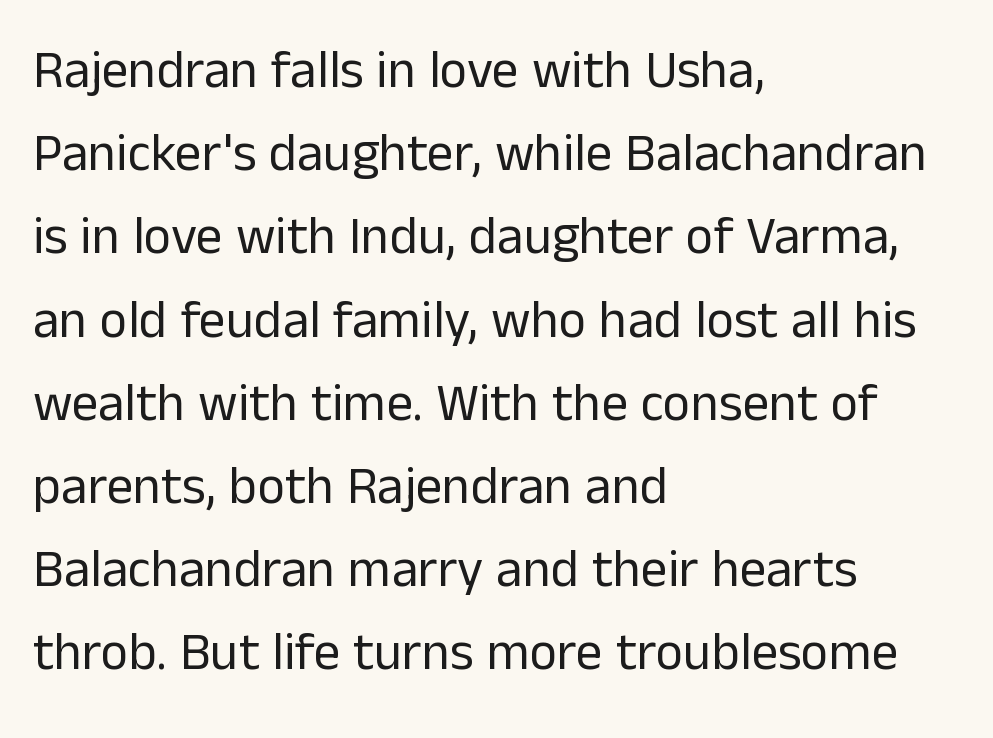
This rendering leaves character spacing at its baseline value. The passage is arranged the way most books set body copy — flush left. Successive baselines arrive at the customary interval. Has an underline been added? It has not. The axis of the letterforms is exactly vertical. This is sans-serif lettering, the kind often seen on screens and signage.
